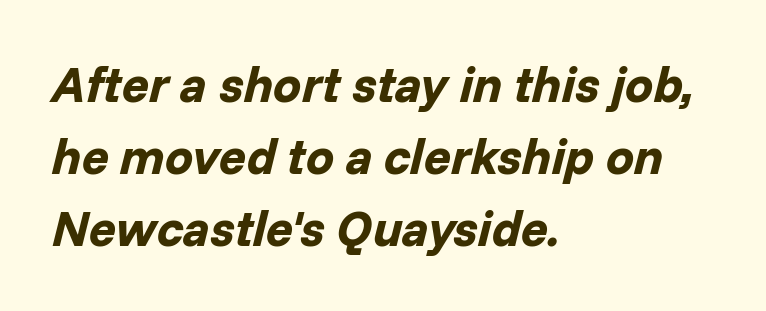
The image shows 50 px bold type, italic (leaning right); set left-aligned, normal line spacing (1.44x), normal letter spacing, not underlined; low stroke contrast and a medium x-height.
